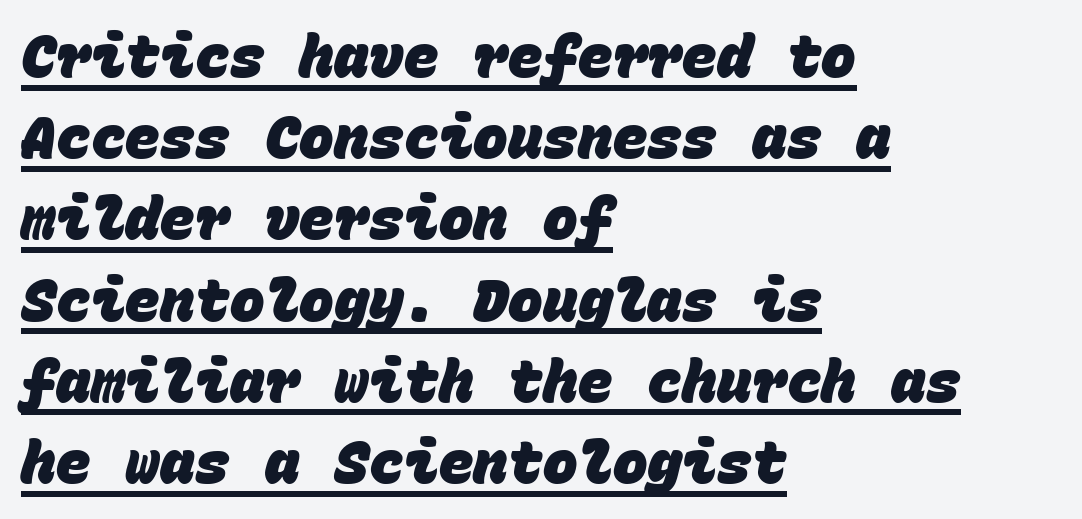
The image shows 58 px heavy sans-serif type, monospaced; set left-aligned, normal line spacing (1.4x), normal letter spacing, underlined; low stroke contrast and a large x-height.
